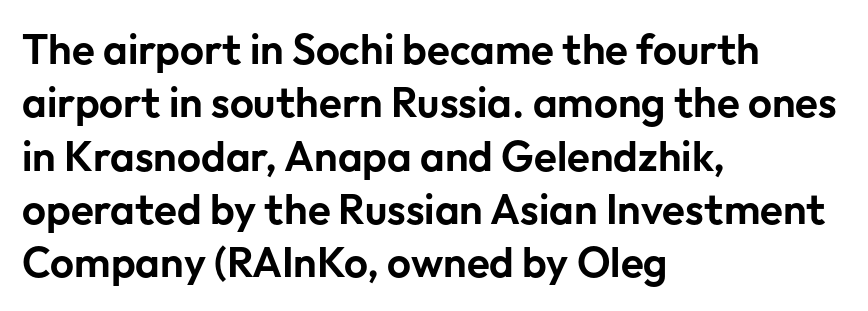
Q: Is the text italic (slanted)? A: No, it is upright.
Q: Is the typeface a serif or a sans-serif typeface? A: Sans-serif.
Q: Is the text underlined? A: No.
Q: How is the paragraph aligned? A: Left-aligned.
Q: Is the spacing between letters normal or unusually wide? A: Normal.
Q: Is the spacing between lines tight, normal or loose? A: Normal.
Q: Width (condensed, normal, or wide)? A: Normal.
Q: Stroke contrast? A: Low.
Q: x-height? A: Medium.
Q: Monospaced? A: No.
